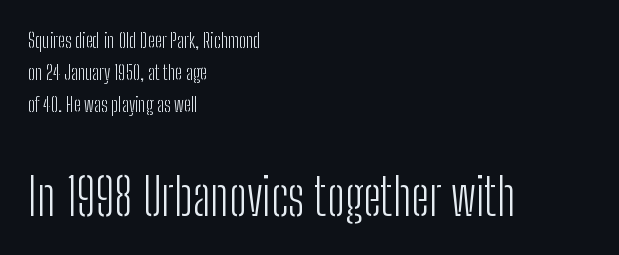
Of the two passages, the one underneath uses the larger point size. Proportional: the letters do not fall into vertical columns. The gap between lines stays unmarked. You can tell it's not italic because the verticals are truly vertical. Does the leading feel generous? No, just average. Each word holds together tightly as a unit, with standard inter-letter gaps.
